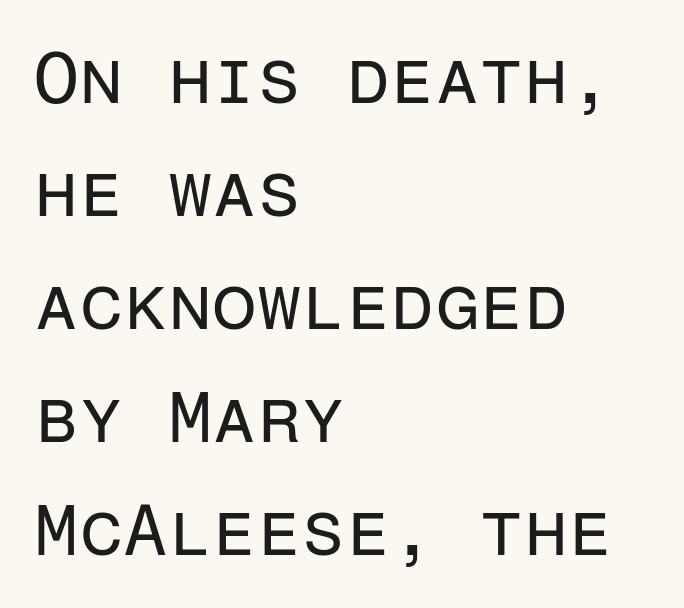
Q: Is the text bold? A: No.
Q: Is the text italic (slanted)? A: No, it is upright.
Q: Is the typeface a serif or a sans-serif typeface? A: Sans-serif.
Q: Is the text underlined? A: No.
Q: How is the paragraph aligned? A: Left-aligned.
Q: Is the spacing between letters normal or unusually wide? A: Normal.
Q: Is the spacing between lines tight, normal or loose? A: Normal.
Q: Width (condensed, normal, or wide)? A: Normal.
Q: Stroke contrast? A: Low.
Q: x-height? A: Medium.
Q: Monospaced? A: Yes.
